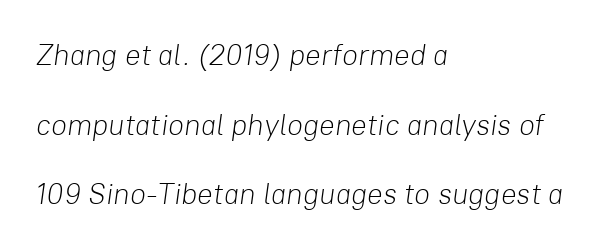
Q: Is the text bold? A: No.
Q: Is the text italic (slanted)? A: Yes, it leans right by about 8 degrees.
Q: Is the text underlined? A: No.
Q: How is the paragraph aligned? A: Left-aligned.
Q: Is the spacing between letters normal or unusually wide? A: Normal.
Q: Is the spacing between lines tight, normal or loose? A: Loose.
Q: Width (condensed, normal, or wide)? A: Normal.
Q: Stroke contrast? A: Low.
Q: x-height? A: Medium.
Q: Monospaced? A: No.
